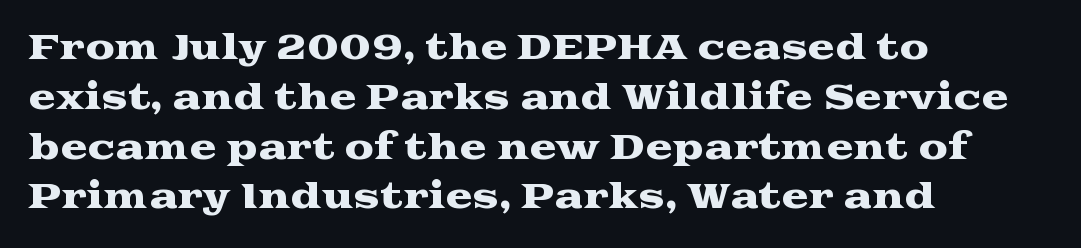
{"serif": "yes", "italic": "no", "width": "wide", "stroke_contrast": "medium", "x_height": "medium", "monospaced": "no", "underline": "no", "align": "left", "line_spacing": "normal", "line_spacing_ratio": 1.51, "letter_spacing": "normal", "letter_spacing_em": 0.0, "glyph_px": 33}
